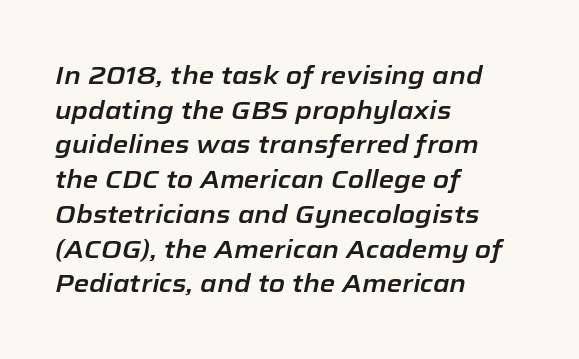
{"italic": "yes", "lean": "right", "slant_degrees": 12, "underline": "no", "align": "left", "line_spacing": "normal", "line_spacing_ratio": 1.39, "letter_spacing": "normal", "letter_spacing_em": 0.0, "glyph_px": 25}
